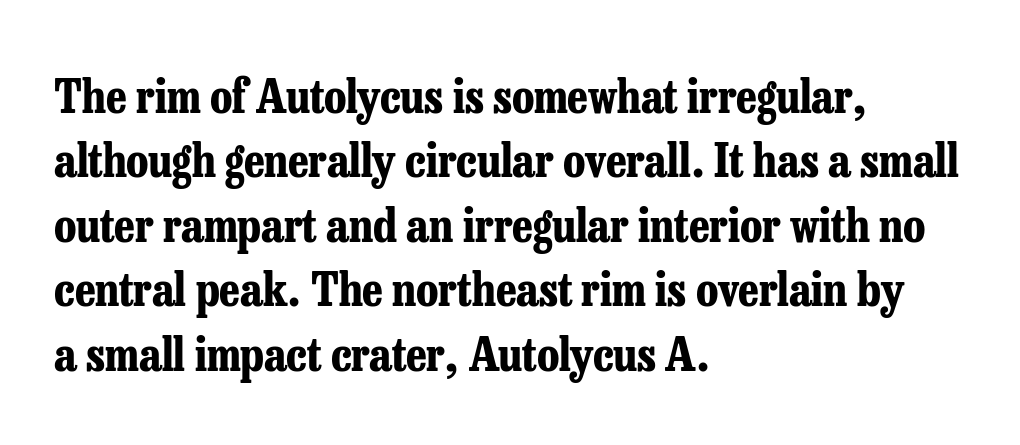
Q: Is the text bold? A: Yes.
Q: Is the text italic (slanted)? A: No, it is upright.
Q: Is the typeface a serif or a sans-serif typeface? A: Serif.
Q: Is the text underlined? A: No.
Q: How is the paragraph aligned? A: Left-aligned.
Q: Is the spacing between letters normal or unusually wide? A: Normal.
Q: Is the spacing between lines tight, normal or loose? A: Normal.
Q: Width (condensed, normal, or wide)? A: Condensed.
Q: Stroke contrast? A: Low.
Q: x-height? A: Medium.
Q: Monospaced? A: No.
